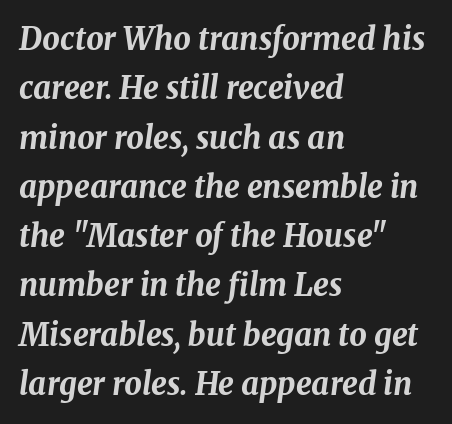
Q: Is the text bold? A: Yes.
Q: Is the text italic (slanted)? A: Yes, it leans right by about 8 degrees.
Q: Is the text underlined? A: No.
Q: How is the paragraph aligned? A: Left-aligned.
Q: Is the spacing between letters normal or unusually wide? A: Normal.
Q: Is the spacing between lines tight, normal or loose? A: Normal.
Q: Width (condensed, normal, or wide)? A: Normal.
Q: Stroke contrast? A: Medium.
Q: x-height? A: Medium.
Q: Monospaced? A: No.
